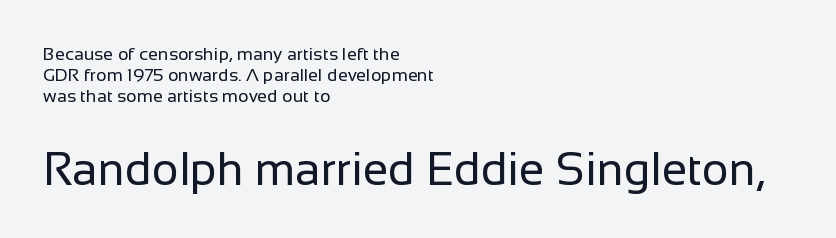
The image shows 46 px regular-weight sans-serif type, upright; set left-aligned, line spacing 1.17x, normal letter spacing, not underlined; the second (bottom) block is 2.56x larger; low stroke contrast and a medium x-height.
